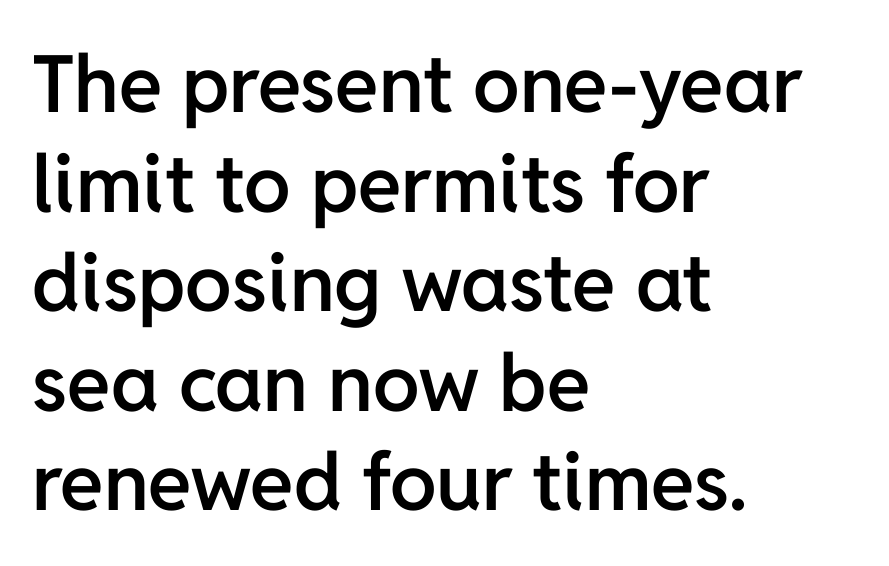
Q: Is the text bold? A: Semi-bold.
Q: Is the text italic (slanted)? A: No, it is upright.
Q: Is the typeface a serif or a sans-serif typeface? A: Sans-serif.
Q: Is the text underlined? A: No.
Q: How is the paragraph aligned? A: Left-aligned.
Q: Is the spacing between letters normal or unusually wide? A: Normal.
Q: Is the spacing between lines tight, normal or loose? A: Normal.
Q: Width (condensed, normal, or wide)? A: Normal.
Q: Stroke contrast? A: Low.
Q: x-height? A: Medium.
Q: Monospaced? A: No.
